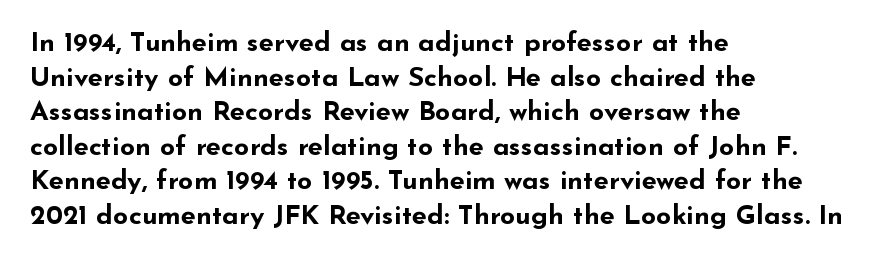
{"italic": "no", "bold": "yes", "underline": "no", "align": "left", "line_spacing": "normal", "line_spacing_ratio": 1.28, "letter_spacing": "normal", "letter_spacing_em": 0.0, "glyph_px": 27}
